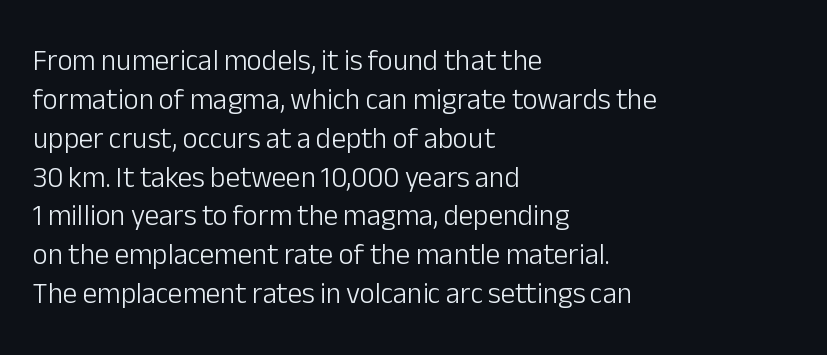
The image shows 29 px light sans-serif type, upright; set left-aligned, normal line spacing (1.34x), normal letter spacing, not underlined; low stroke contrast and a medium x-height.
